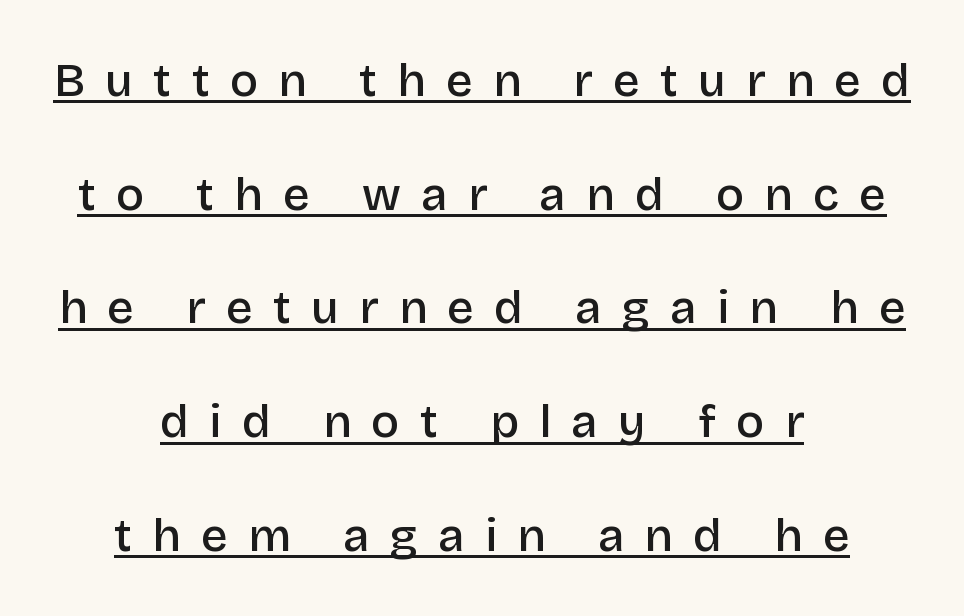
The image shows 47 px semibold sans-serif type, upright; set centered, loose line spacing (2.42x), unusually wide letter spacing (+0.43 em), underlined; low stroke contrast and a large x-height.
